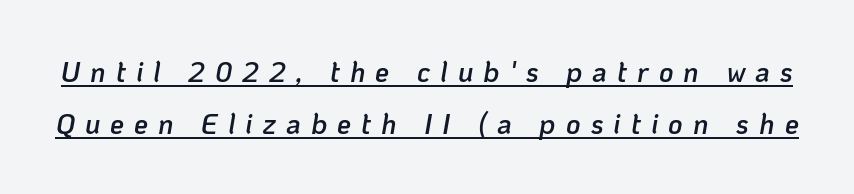
Compared with undecorated copy, this sample adds a rule below the words. Is this a fixed-width face? No — the glyphs have proportional, varying widths. The tracking reads as deliberately expanded to a designer's eye. You can tell it's italic because the verticals aren't actually vertical.
